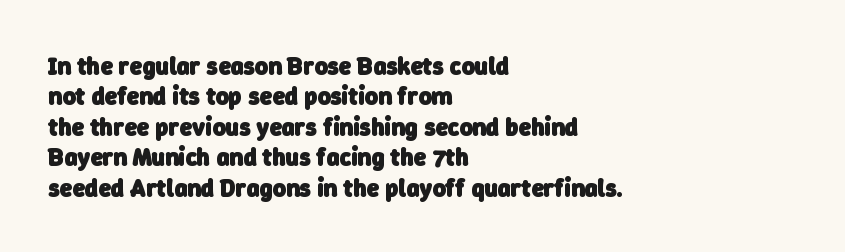
Q: Is the text bold? A: Yes.
Q: Is the text underlined? A: No.
Q: How is the paragraph aligned? A: Left-aligned.
Q: Is the spacing between letters normal or unusually wide? A: Normal.
